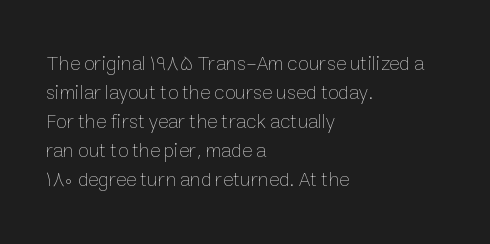
The image shows 20 px text type, upright; set left-aligned, normal line spacing (1.45x), normal letter spacing, not underlined.
